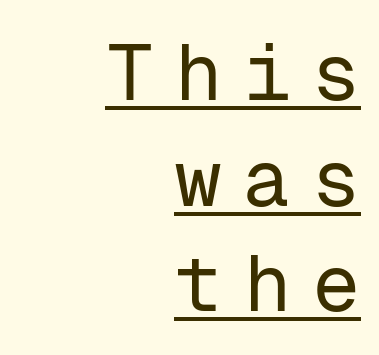
Q: Is the text bold? A: No.
Q: Is the text italic (slanted)? A: No, it is upright.
Q: Is the typeface a serif or a sans-serif typeface? A: Sans-serif.
Q: Is the text underlined? A: Yes.
Q: How is the paragraph aligned? A: Right-aligned.
Q: Is the spacing between letters normal or unusually wide? A: Unusually wide.
Q: Is the spacing between lines tight, normal or loose? A: Normal.
Q: Width (condensed, normal, or wide)? A: Normal.
Q: Stroke contrast? A: Low.
Q: x-height? A: Medium.
Q: Monospaced? A: Yes.
